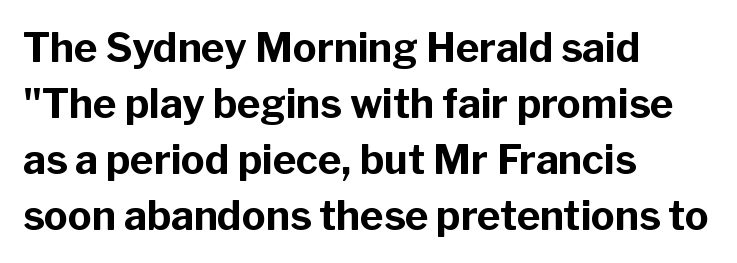
{"serif": "no", "italic": "no", "bold": "yes", "weight": "bold", "width": "normal", "stroke_contrast": "low", "x_height": "medium", "monospaced": "no", "underline": "no", "align": "left", "line_spacing": "normal", "line_spacing_ratio": 1.4, "letter_spacing": "normal", "letter_spacing_em": 0.0, "glyph_px": 40}
